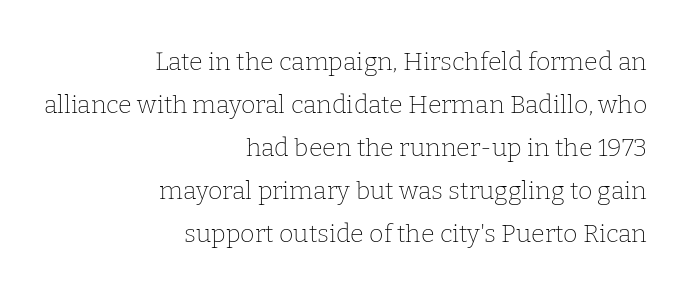
{"italic": "no", "bold": "no", "underline": "no", "align": "right", "line_spacing_ratio": 1.72, "letter_spacing": "normal", "letter_spacing_em": 0.0, "glyph_px": 25}
